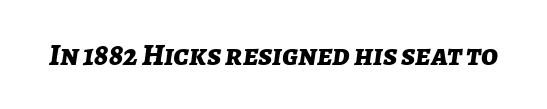
{"italic": "yes", "lean": "right", "slant_degrees": 7, "bold": "yes", "weight": "bold", "width": "normal", "stroke_contrast": "low", "x_height": "medium", "monospaced": "no", "underline": "no", "letter_spacing": "normal", "letter_spacing_em": 0.0, "glyph_px": 31}
